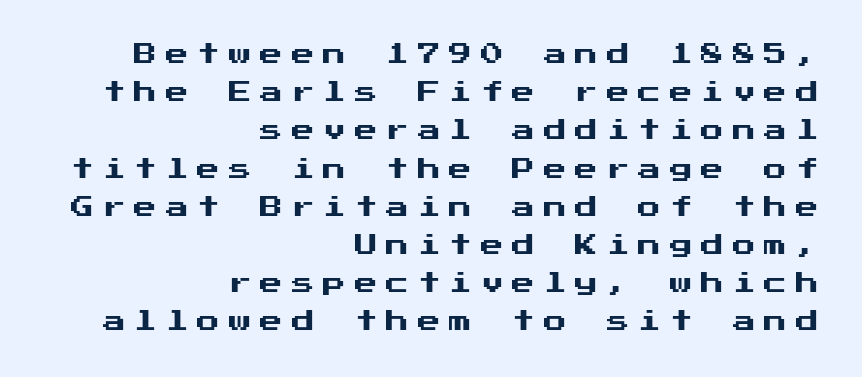
Q: Is the text italic (slanted)? A: No, it is upright.
Q: Is the text underlined? A: No.
Q: How is the paragraph aligned? A: Right-aligned.
Q: Is the spacing between letters normal or unusually wide? A: Unusually wide.
Q: Is the spacing between lines tight, normal or loose? A: Normal.
